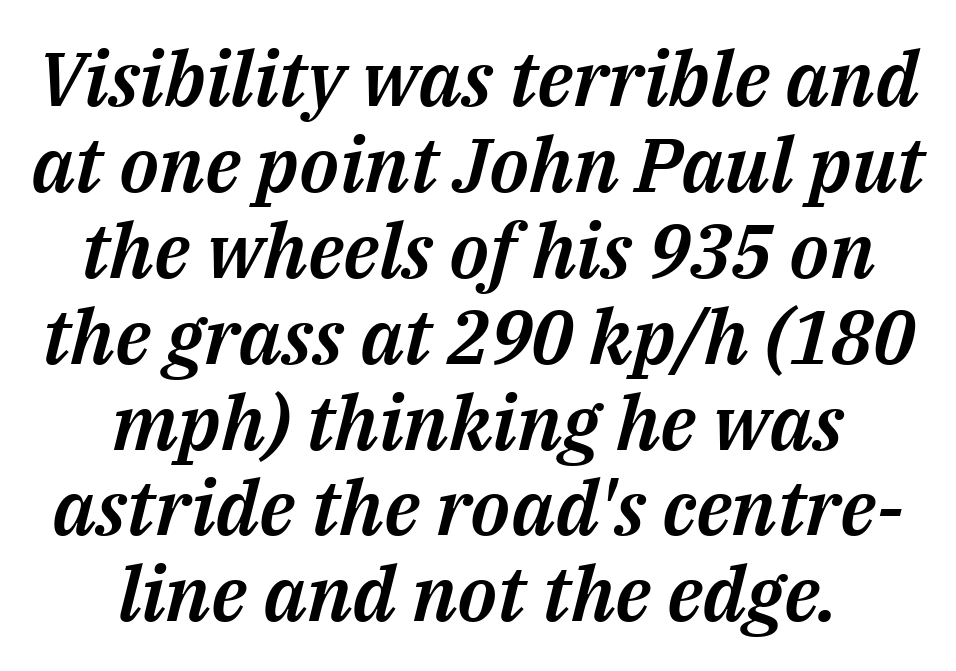
{"italic": "yes", "lean": "right", "slant_degrees": 14, "width": "normal", "stroke_contrast": "medium", "x_height": "medium", "monospaced": "no", "underline": "no", "align": "center", "line_spacing": "tight", "line_spacing_ratio": 1.13, "letter_spacing": "normal", "letter_spacing_em": 0.0, "glyph_px": 76}
